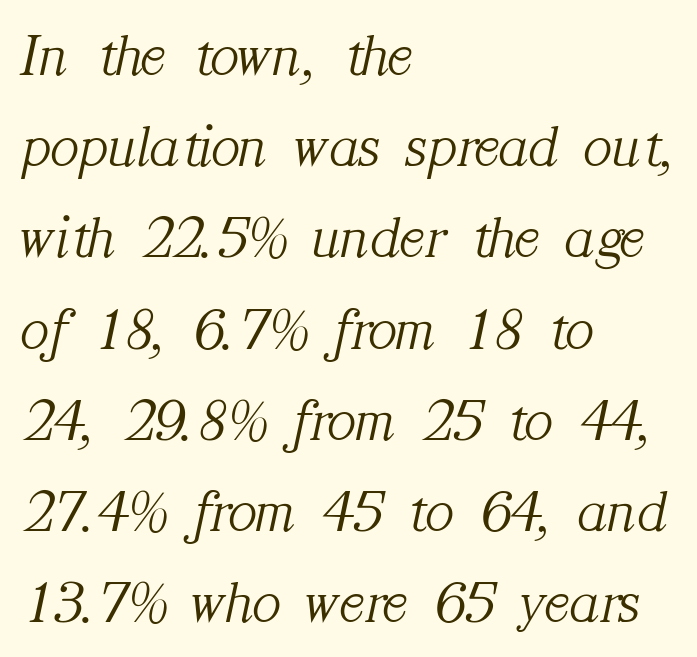
Q: Is the text bold? A: No.
Q: Is the text italic (slanted)? A: Yes, it leans right by about 12 degrees.
Q: Is the typeface a serif or a sans-serif typeface? A: Serif.
Q: Is the text underlined? A: No.
Q: How is the paragraph aligned? A: Left-aligned.
Q: Is the spacing between letters normal or unusually wide? A: Normal.
Q: Is the spacing between lines tight, normal or loose? A: Normal.
Q: Width (condensed, normal, or wide)? A: Normal.
Q: Stroke contrast? A: Medium.
Q: x-height? A: Medium.
Q: Monospaced? A: No.
